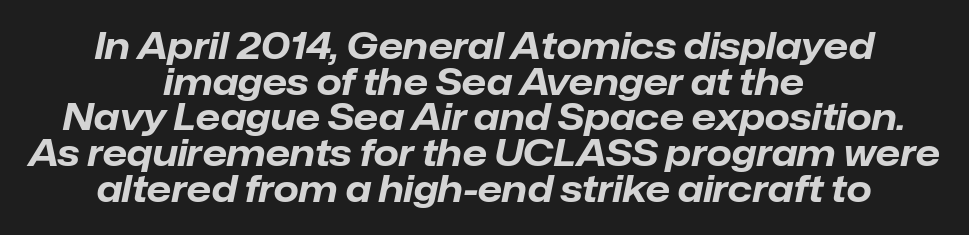
{"italic": "yes", "lean": "right", "slant_degrees": 12, "bold": "yes", "weight": "bold", "width": "normal", "stroke_contrast": "low", "x_height": "medium", "monospaced": "no", "underline": "no", "align": "center", "line_spacing": "tight", "line_spacing_ratio": 0.99, "letter_spacing": "normal", "letter_spacing_em": 0.0, "glyph_px": 36}
